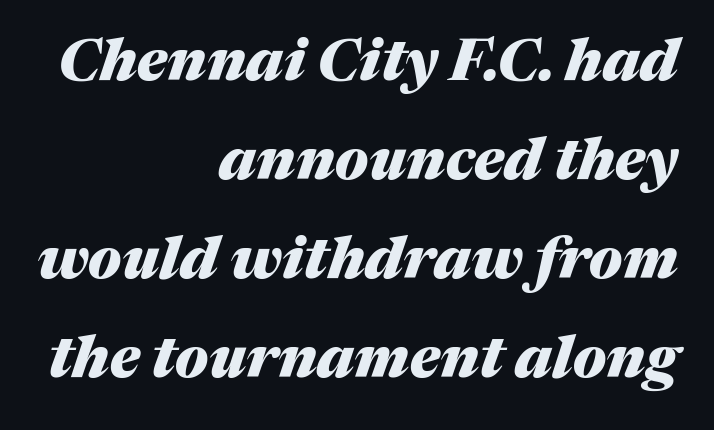
Varying glyph widths throughout — classic text-font behaviour. The typesetter chose a ragged-left arrangement here. The passage shown has conventional tracking throughout. The rows are spaced the way most documents space them.
